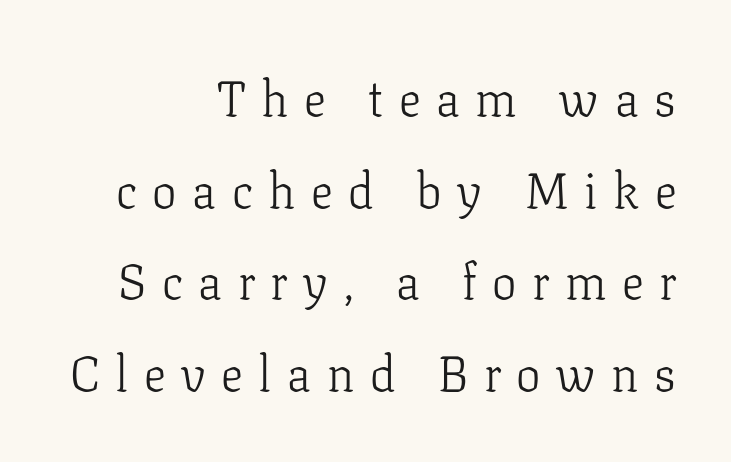
Q: Is the text bold? A: No.
Q: Is the text italic (slanted)? A: No, it is upright.
Q: Is the typeface a serif or a sans-serif typeface? A: Serif.
Q: Is the text underlined? A: No.
Q: How is the paragraph aligned? A: Right-aligned.
Q: Is the spacing between letters normal or unusually wide? A: Unusually wide.
Q: Width (condensed, normal, or wide)? A: Normal.
Q: Stroke contrast? A: Low.
Q: x-height? A: Medium.
Q: Monospaced? A: No.
